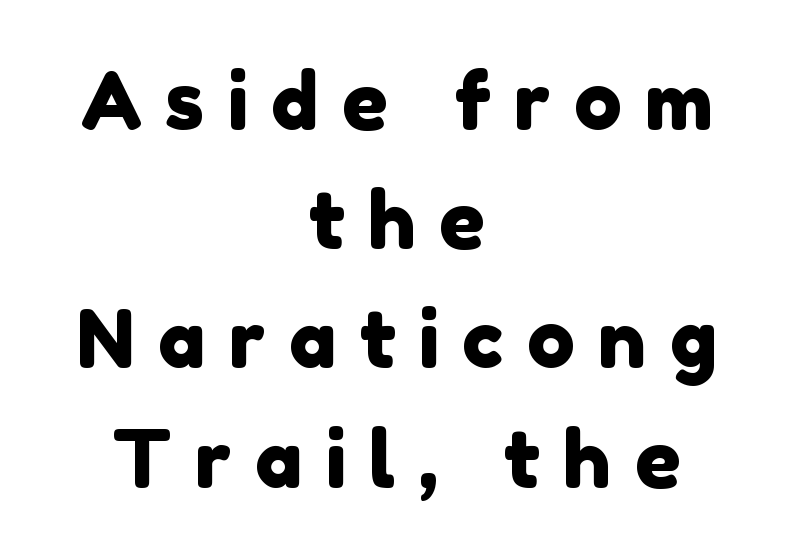
Spacing between characters has been opened up far beyond the box default. How would I describe the line gaps? Plain and ordinary. A clean baseline with only descenders dipping below it. To sum up the face: it is a sans, with no serifs. Do the characters align in a grid? No, the font is proportional.
